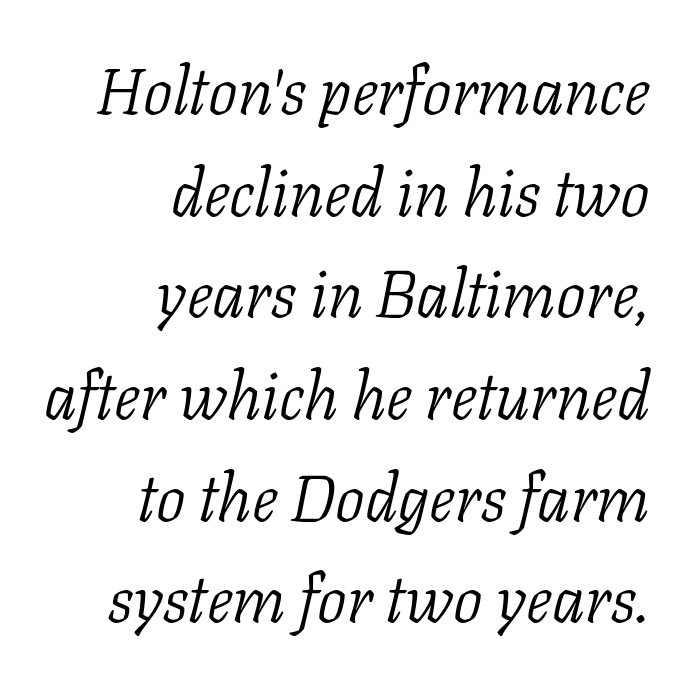
The characters are drawn with everyday or finer stroke widths. Letter spacing: default. Italic? Definitely — the glyphs are oblique. Think of a printed novel: that variable character pitch is what you see here.
